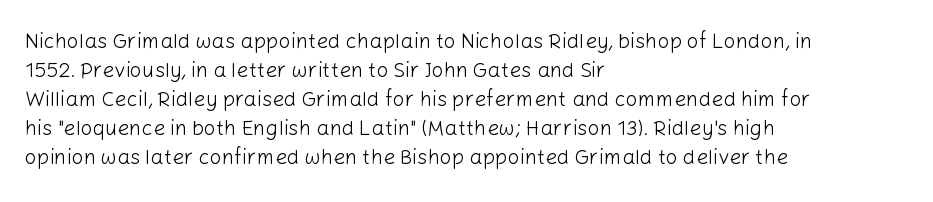
The image shows 21 px text type, upright; set left-aligned, normal line spacing (1.38x), normal letter spacing, not underlined.
